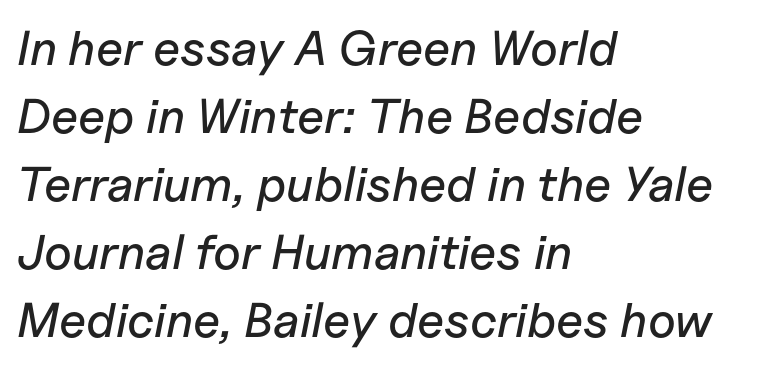
{"italic": "yes", "lean": "right", "slant_degrees": 11, "width": "normal", "stroke_contrast": "low", "x_height": "medium", "monospaced": "no", "underline": "no", "align": "left", "line_spacing": "normal", "line_spacing_ratio": 1.39, "letter_spacing": "normal", "letter_spacing_em": 0.0, "glyph_px": 49}
